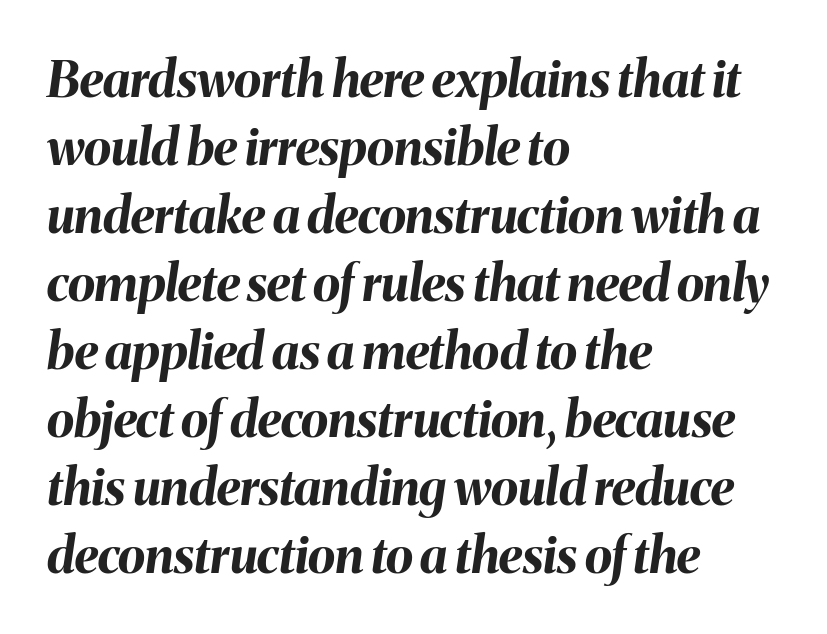
The image shows 50 px bold type, italic (leaning right); set left-aligned, normal line spacing (1.36x), normal letter spacing, not underlined; medium stroke contrast and a medium x-height.
